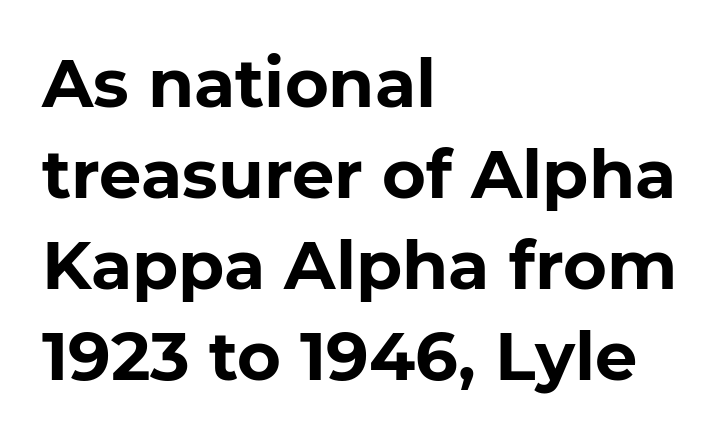
Does the weight exceed regular? Yes, all the way to bold. In terms of letterspacing, this is plain default setting. The rendering shows plain stroke endings on the letterforms — a sans-serif design. Proportional: the letters do not fall into vertical columns.
